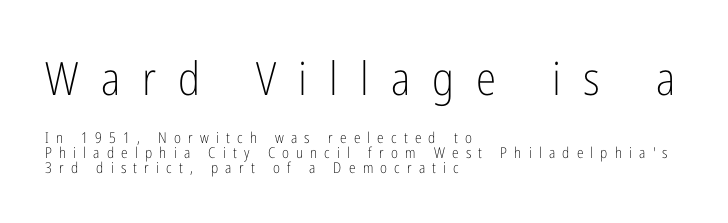
Q: Is the text bold? A: No.
Q: Is the text italic (slanted)? A: No, it is upright.
Q: Is the typeface a serif or a sans-serif typeface? A: Sans-serif.
Q: Is the text underlined? A: No.
Q: How is the paragraph aligned? A: Left-aligned.
Q: Is the spacing between letters normal or unusually wide? A: Unusually wide.
Q: Is the spacing between lines tight, normal or loose? A: Tight.
Q: Which block of text is set in a larger size, the first (top) or the second (bottom)? A: The first (top) one.
Q: Width (condensed, normal, or wide)? A: Condensed.
Q: Stroke contrast? A: Low.
Q: x-height? A: Medium.
Q: Monospaced? A: No.
